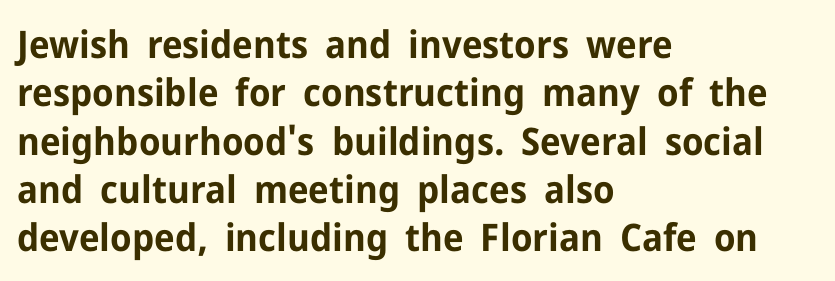
The image shows 38 px bold sans-serif type, upright; set left-aligned, normal line spacing (1.27x), normal letter spacing, not underlined; low stroke contrast and a medium x-height.
